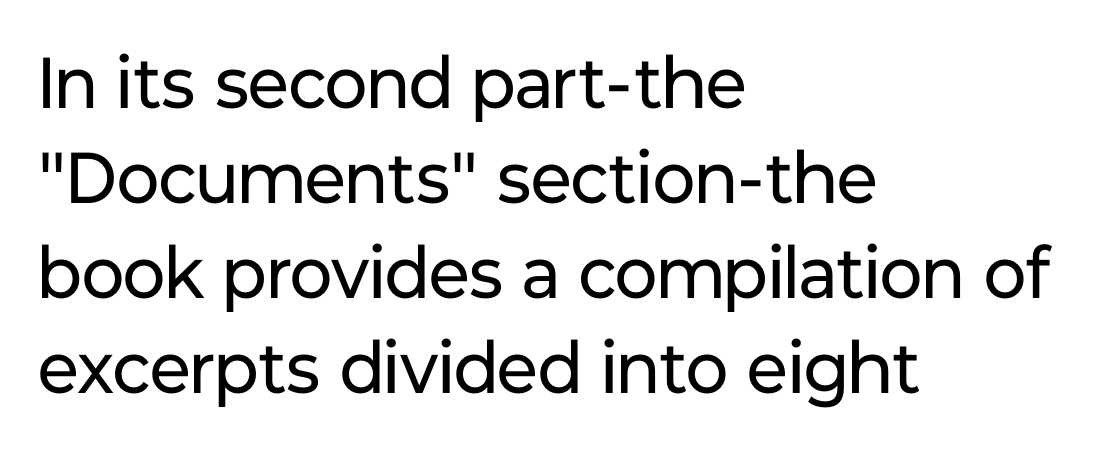
The image shows 72 px regular-weight sans-serif type, upright; set left-aligned, normal line spacing (1.32x), normal letter spacing, not underlined; low stroke contrast and a medium x-height.
